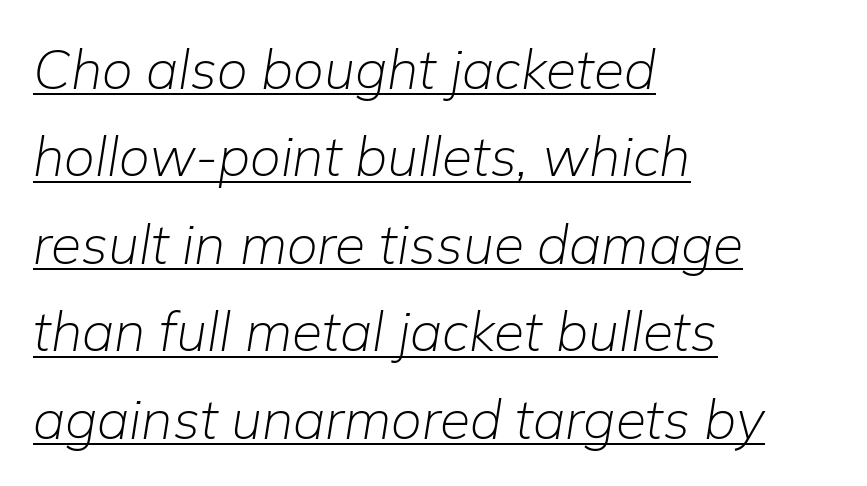
The image shows 55 px light type, italic (leaning right); set left-aligned, normal line spacing (1.59x), normal letter spacing, underlined; low stroke contrast and a medium x-height.
